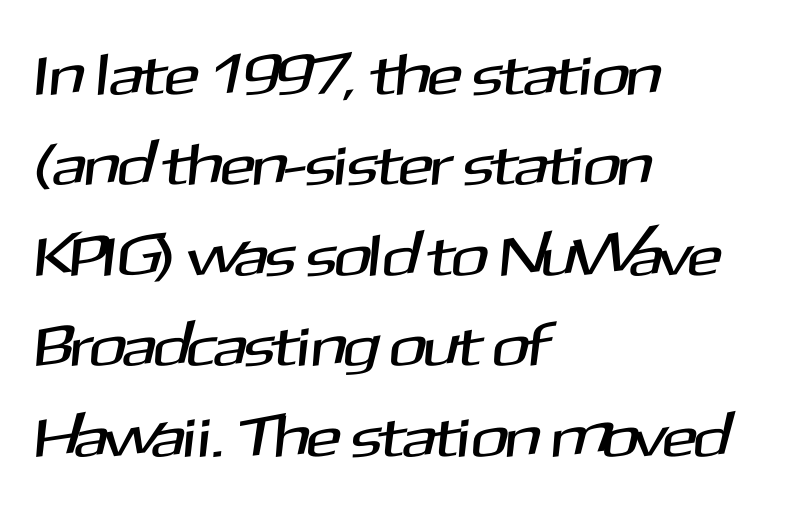
{"serif": "no", "width": "normal", "stroke_contrast": "medium", "x_height": "medium", "monospaced": "no", "underline": "no", "align": "left", "line_spacing": "normal", "line_spacing_ratio": 1.56, "letter_spacing": "normal", "letter_spacing_em": 0.0, "glyph_px": 58}
